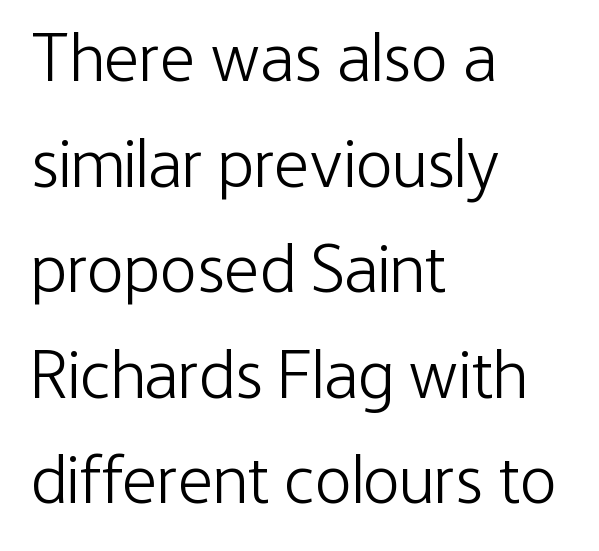
{"serif": "no", "italic": "no", "bold": "no", "weight": "light", "width": "condensed", "stroke_contrast": "low", "x_height": "medium", "monospaced": "no", "underline": "no", "align": "left", "line_spacing": "normal", "line_spacing_ratio": 1.53, "letter_spacing": "normal", "letter_spacing_em": 0.0, "glyph_px": 69}
